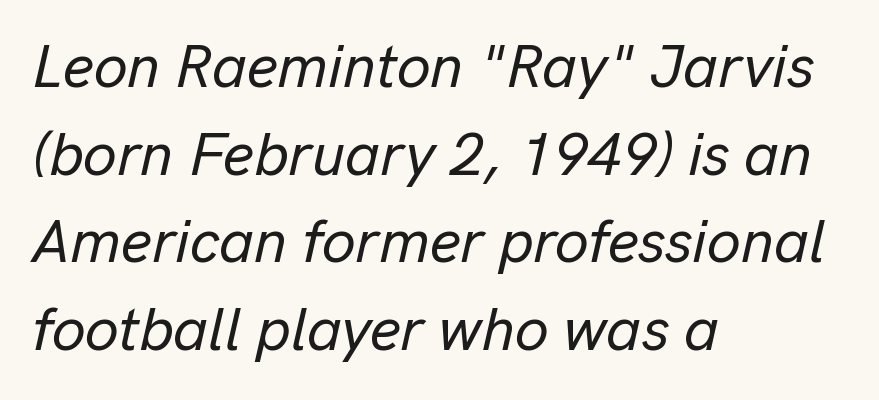
Q: Is the text italic (slanted)? A: Yes, it leans right by about 13 degrees.
Q: Is the text underlined? A: No.
Q: How is the paragraph aligned? A: Left-aligned.
Q: Is the spacing between letters normal or unusually wide? A: Normal.
Q: Is the spacing between lines tight, normal or loose? A: Normal.
Q: Width (condensed, normal, or wide)? A: Normal.
Q: Stroke contrast? A: Low.
Q: x-height? A: Medium.
Q: Monospaced? A: No.
